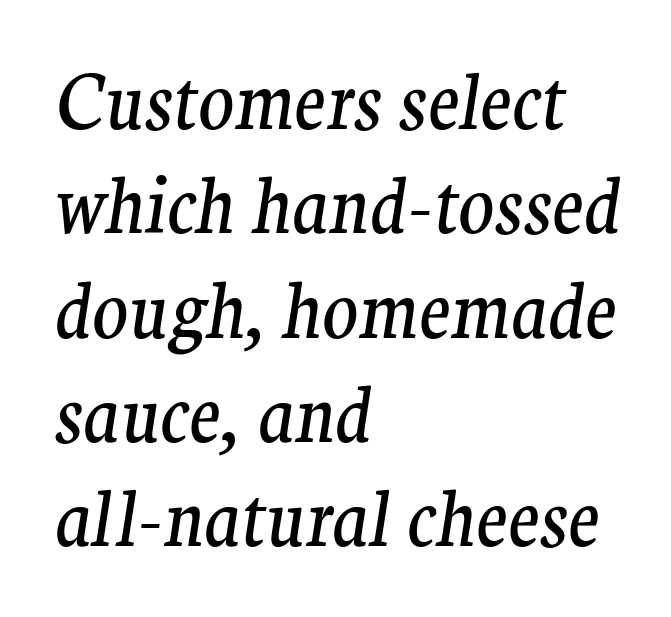
The image shows 74 px regular-weight serif type, italic (leaning right); set left-aligned, normal line spacing (1.41x), normal letter spacing, not underlined; medium stroke contrast and a medium x-height.
